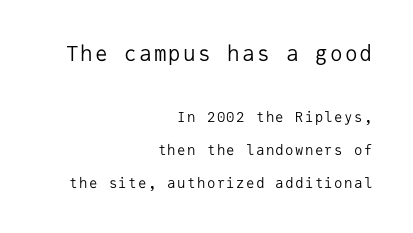
Q: Is the text bold? A: No.
Q: Is the text italic (slanted)? A: No, it is upright.
Q: Is the text underlined? A: No.
Q: How is the paragraph aligned? A: Right-aligned.
Q: Is the spacing between lines tight, normal or loose? A: Loose.
Q: Which block of text is set in a larger size, the first (top) or the second (bottom)? A: The first (top) one.
